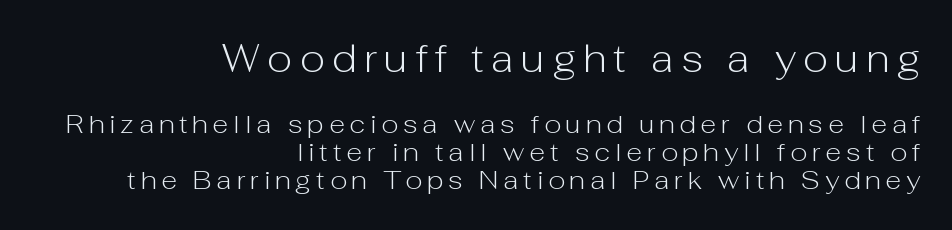
The image shows 39 px light sans-serif type, upright; set right-aligned, tight line spacing (1.09x), not underlined; the first (top) block is 1.5x larger; low stroke contrast and a medium x-height.
